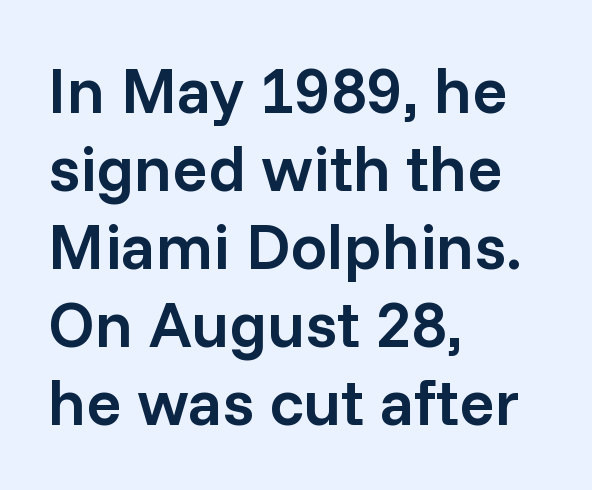
The rag falls on the right side of this text block. Moderately thickened strokes mark this as semibold type. Observe the ordinary spacing: letters are neighbours, not strangers. Does the type have serifs? No, each stem ends abruptly. The area under the type is left untouched. Posture: vertical.
